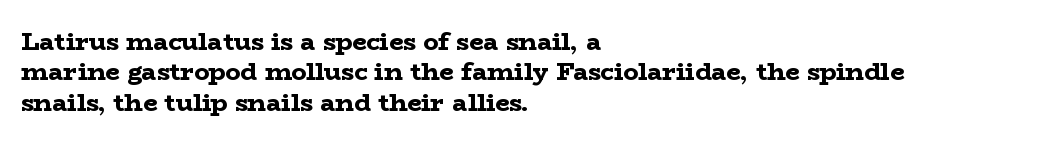
The image shows 25 px bold type, upright; set left-aligned, line spacing 1.22x, normal letter spacing, not underlined.
